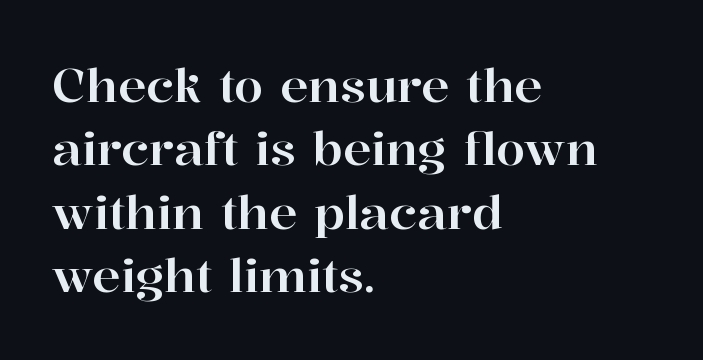
In terms of leading, this rendering sits right in the middle. You could not count columns in this text — the font is proportionally spaced. A roman cut, with each character standing at attention. Letter spacing: default.
